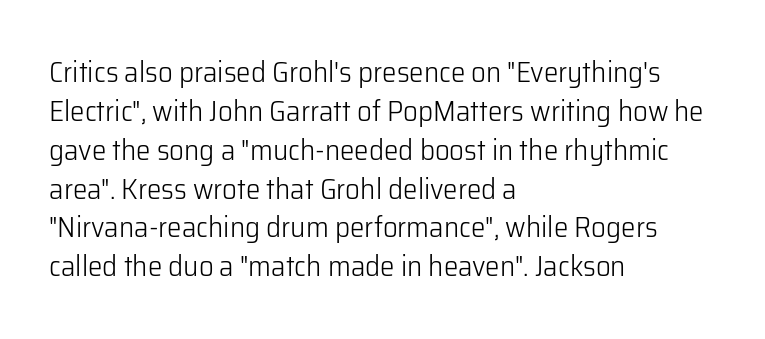
In terms of letterform style, serifs are entirely absent. Is the type heavy? It reads as light-to-regular instead. Italic: no, the glyphs are upright roman. How are the letters spaced? Ordinarily, with no added tracking. The designer left line spacing at the default. The foot of each line stays bare and open.
